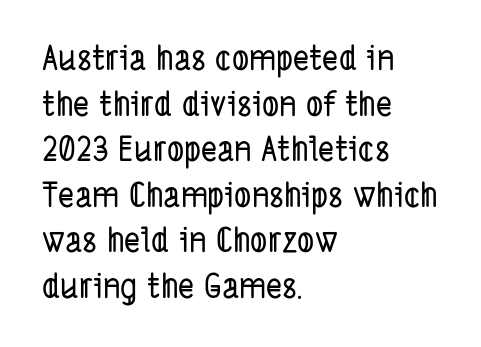
{"serif": "no", "width": "condensed", "stroke_contrast": "low", "x_height": "medium", "monospaced": "no", "underline": "no", "align": "left", "line_spacing": "normal", "line_spacing_ratio": 1.34, "letter_spacing": "normal", "letter_spacing_em": 0.0, "glyph_px": 34}
